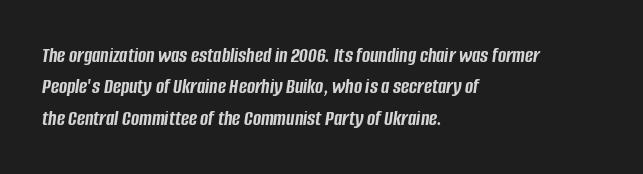
Q: Is the text bold? A: Yes.
Q: Is the text italic (slanted)? A: Yes, it leans right by about 8 degrees.
Q: Is the text underlined? A: No.
Q: How is the paragraph aligned? A: Left-aligned.
Q: Is the spacing between letters normal or unusually wide? A: Normal.
Q: Is the spacing between lines tight, normal or loose? A: Normal.
